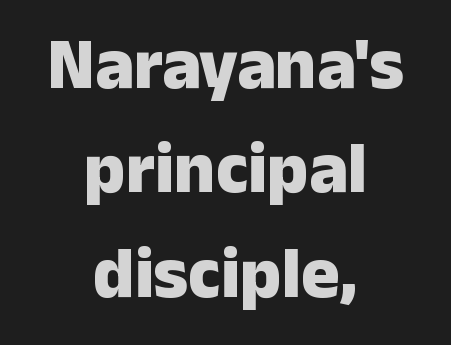
A student would call this center alignment; a typographer would say set centered. Examine the stroke ends and you'll find no serifs. Every stem runs plumb, perpendicular to the baseline. This rendering leaves character spacing at its baseline value. Lines of text with bare space underneath. Think of a printed novel: that variable character pitch is what you see here.
